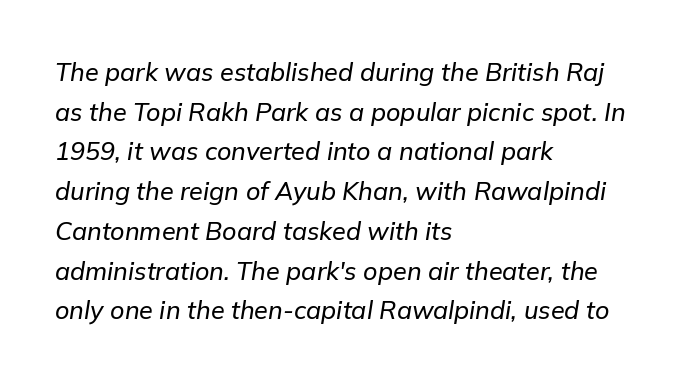
The image shows 25 px text type, italic (leaning right); set left-aligned, normal line spacing (1.59x), normal letter spacing, not underlined.
